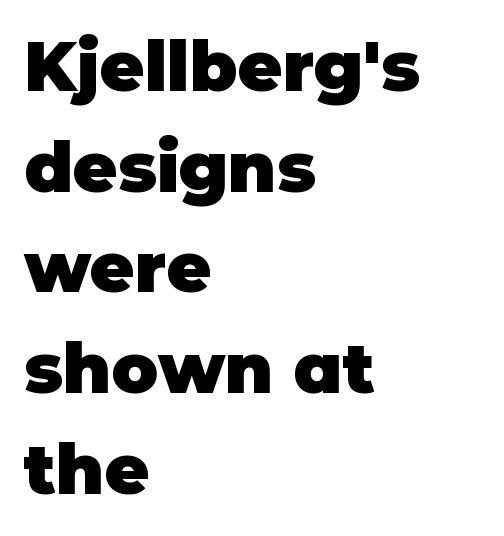
The image shows 69 px heavy sans-serif type, upright; set left-aligned, normal line spacing (1.46x), normal letter spacing, not underlined; low stroke contrast and a large x-height.
